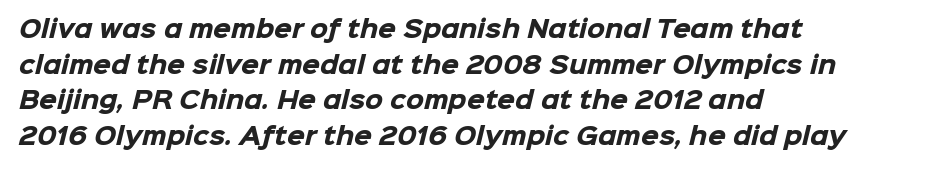
{"bold": "yes", "underline": "no", "align": "left", "line_spacing": "normal", "line_spacing_ratio": 1.55, "letter_spacing": "normal", "letter_spacing_em": 0.0, "glyph_px": 23}
